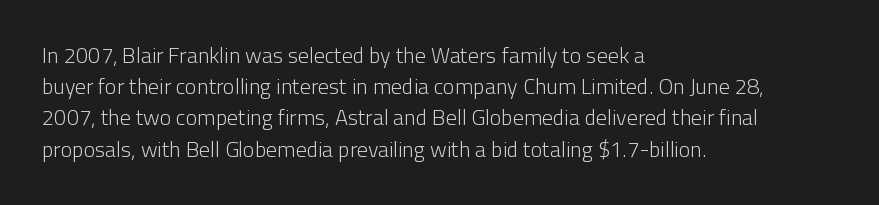
Q: Is the text bold? A: No.
Q: Is the text italic (slanted)? A: No, it is upright.
Q: Is the text underlined? A: No.
Q: How is the paragraph aligned? A: Left-aligned.
Q: Is the spacing between letters normal or unusually wide? A: Normal.
Q: Is the spacing between lines tight, normal or loose? A: Normal.
